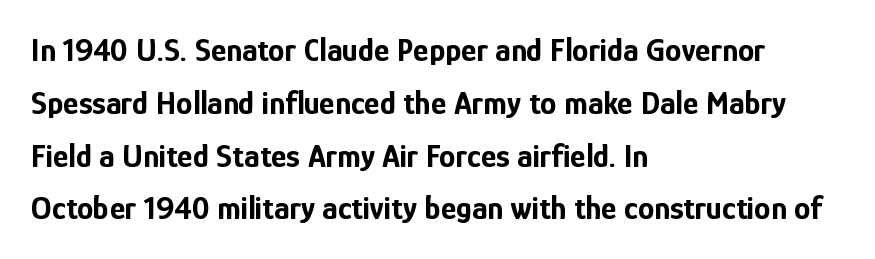
{"serif": "no", "italic": "no", "bold": "yes", "weight": "bold", "width": "condensed", "stroke_contrast": "low", "x_height": "medium", "monospaced": "no", "underline": "no", "align": "left", "line_spacing": "normal", "line_spacing_ratio": 1.6, "letter_spacing": "normal", "letter_spacing_em": 0.0, "glyph_px": 33}
